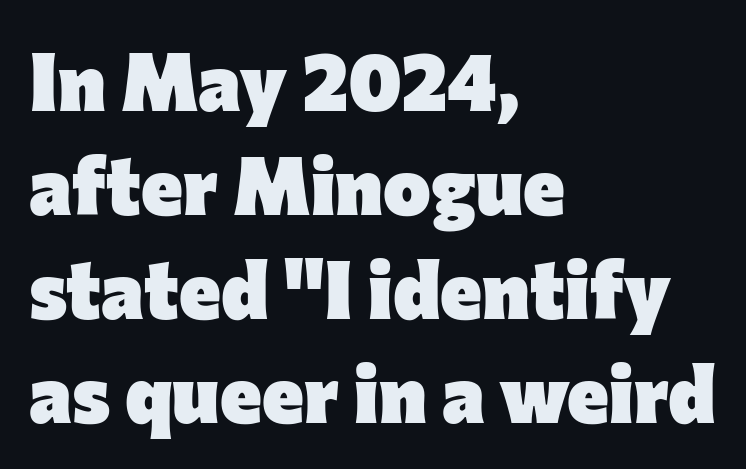
The image shows 80 px heavy sans-serif type, upright; set left-aligned, normal line spacing (1.3x), normal letter spacing, not underlined; low stroke contrast and a medium x-height.
